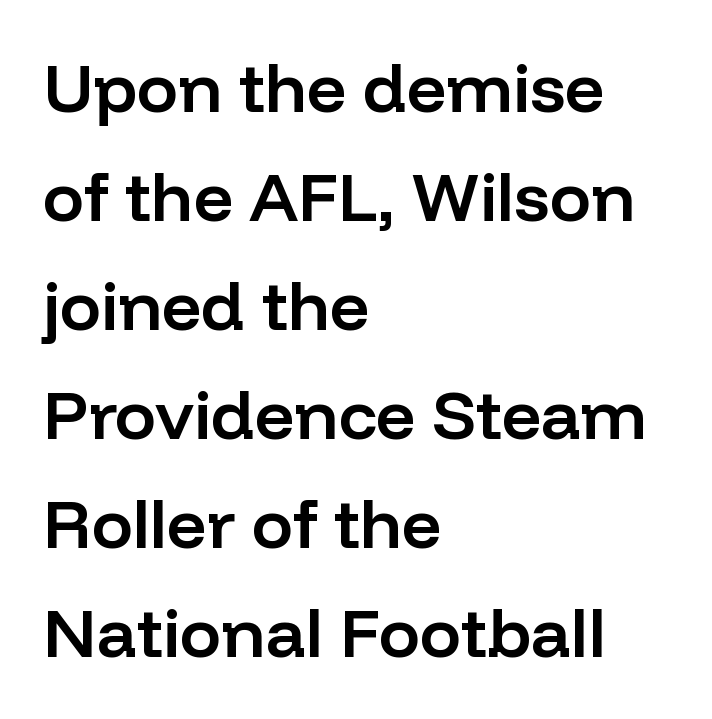
The image shows 69 px semibold sans-serif type, upright; set left-aligned, normal line spacing (1.58x), normal letter spacing, not underlined; low stroke contrast and a medium x-height.
